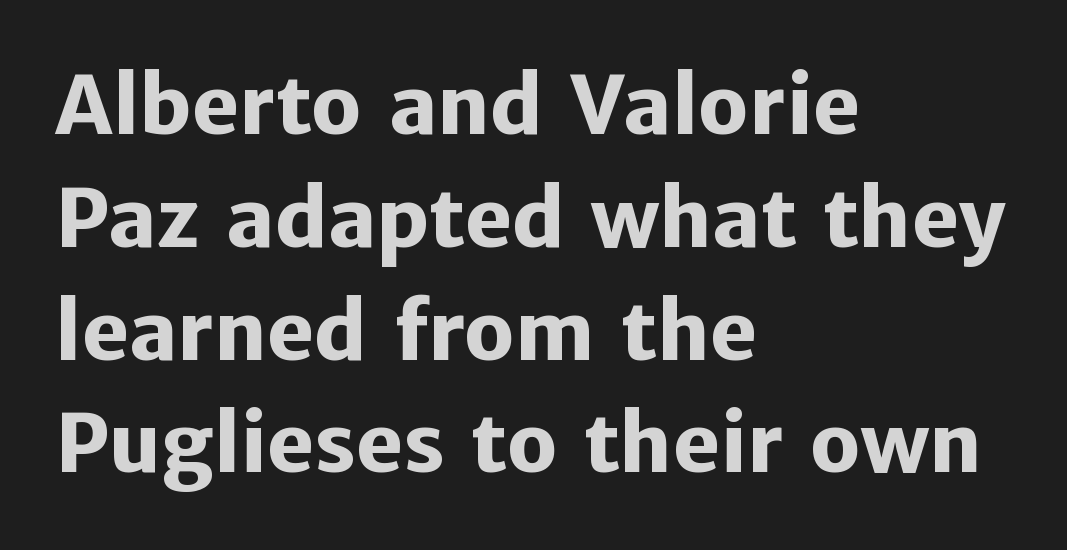
Vertical strokes here are truly vertical. A student would call this left alignment; a typographer would say flush left, rag right. Check the space under the baseline: it is left empty. Regarding leading, the lines here are spaced in the standard way.
